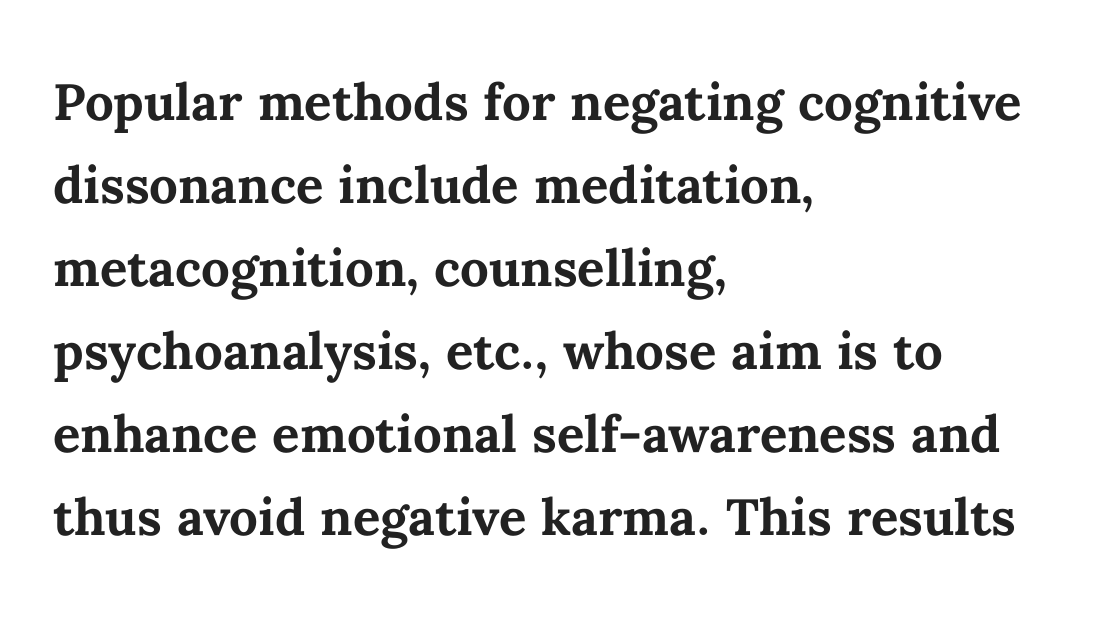
The image shows 68 px semibold type, upright; set left-aligned, line spacing 1.22x, normal letter spacing, not underlined; medium stroke contrast and a medium x-height.
